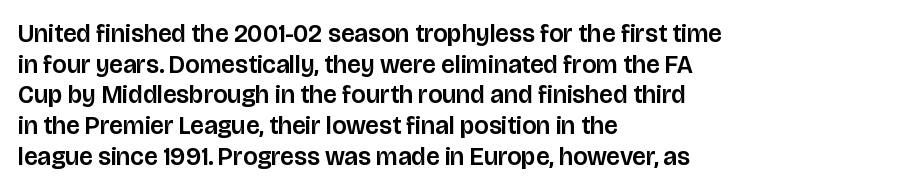
Q: Is the text italic (slanted)? A: No, it is upright.
Q: Is the text underlined? A: No.
Q: How is the paragraph aligned? A: Left-aligned.
Q: Is the spacing between letters normal or unusually wide? A: Normal.
